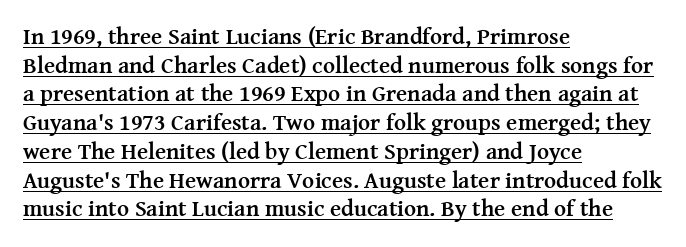
A student would call this left alignment; a typographer would say flush left, rag right. Strokes here are thick enough to call this a true bold. A normal amount of white space separates one row of letters from the next. The passage shown has conventional tracking throughout. In terms of posture, this sample is upright.
